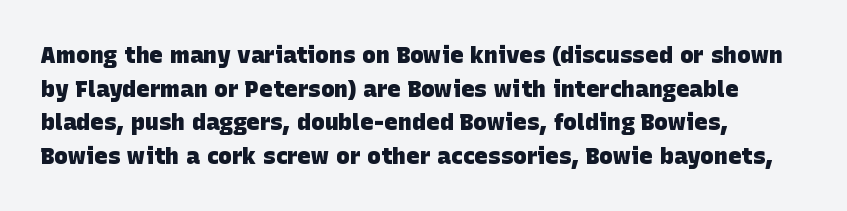
The vertical gap from one line to the next is medium. You could call the tracking neutral — neither tight nor loose. Its strokes are broad and dark, the hallmark of bold type. Only glyphs here, with clear space below each row.
